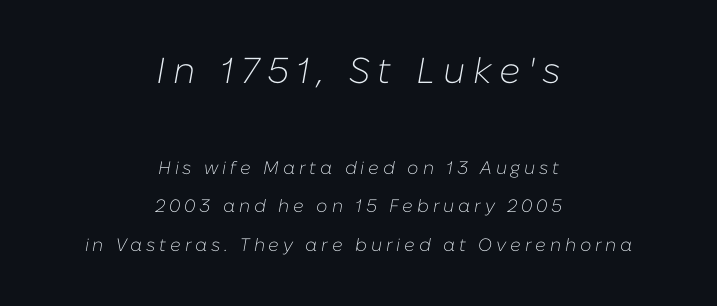
Top chunk: large. Bottom chunk: small. No chunkiness to these letters — they're not bold. Compared with typical paragraphs, the rows here are farther apart. Check under the words: just untouched page.
